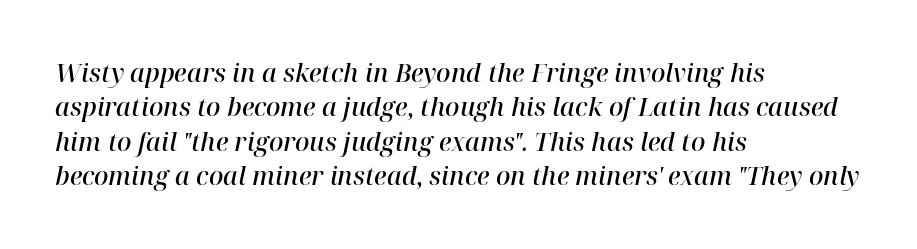
Left-aligned paragraph, ragged on the right. No extra tracking has been applied to these lines. Look at the stroke-to-counter ratio: somewhat heavy, a semibold. The strip under each line holds only bare page.
